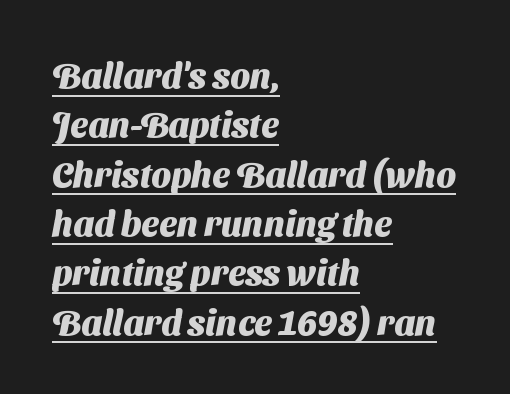
The image shows 35 px heavy sans-serif type; set left-aligned, normal line spacing (1.41x), normal letter spacing, underlined; medium stroke contrast and a medium x-height.
